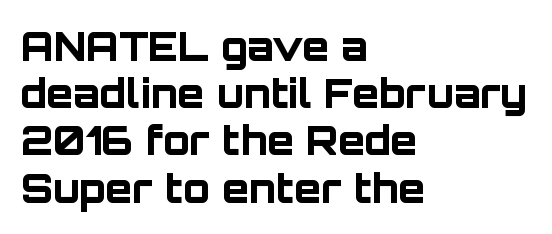
The image shows 39 px bold sans-serif type, upright; set left-aligned, line spacing 1.21x, normal letter spacing, not underlined; low stroke contrast and a large x-height.
